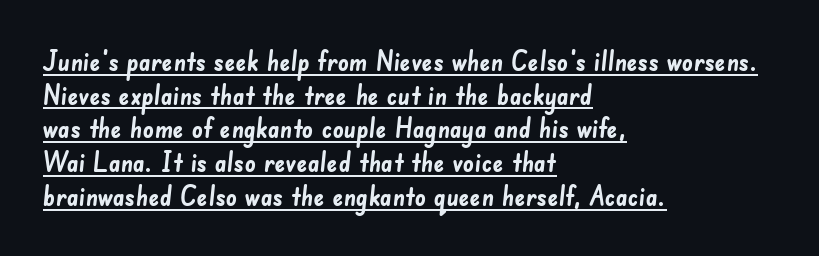
Each line of the rendering has a horizontal stroke beneath the glyphs. Regarding leading, the lines here are spaced in the standard way. This rendering uses left alignment, leaving the right contour irregular. Plenty of ink on the page — the face is bold. You could call the tracking neutral — neither tight nor loose.
